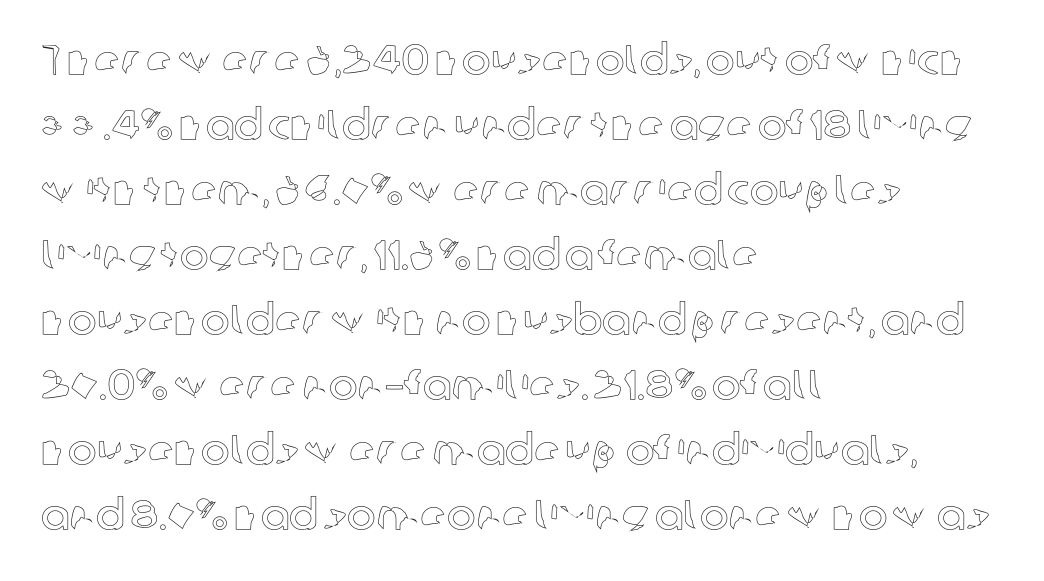
{"italic": "no", "width": "normal", "x_height": "medium", "monospaced": "no", "underline": "no", "align": "left", "line_spacing": "normal", "line_spacing_ratio": 1.51, "letter_spacing": "normal", "letter_spacing_em": 0.0, "glyph_px": 43}
